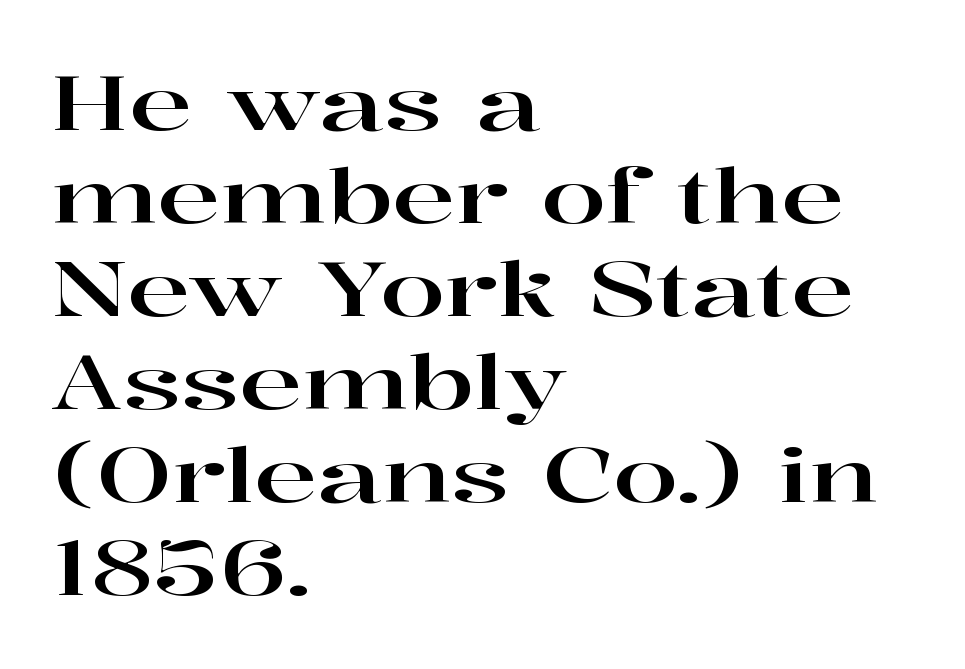
Q: Is the text italic (slanted)? A: No, it is upright.
Q: Is the typeface a serif or a sans-serif typeface? A: Serif.
Q: Is the text underlined? A: No.
Q: How is the paragraph aligned? A: Left-aligned.
Q: Is the spacing between letters normal or unusually wide? A: Normal.
Q: Width (condensed, normal, or wide)? A: Wide.
Q: Stroke contrast? A: High.
Q: x-height? A: Medium.
Q: Monospaced? A: No.
